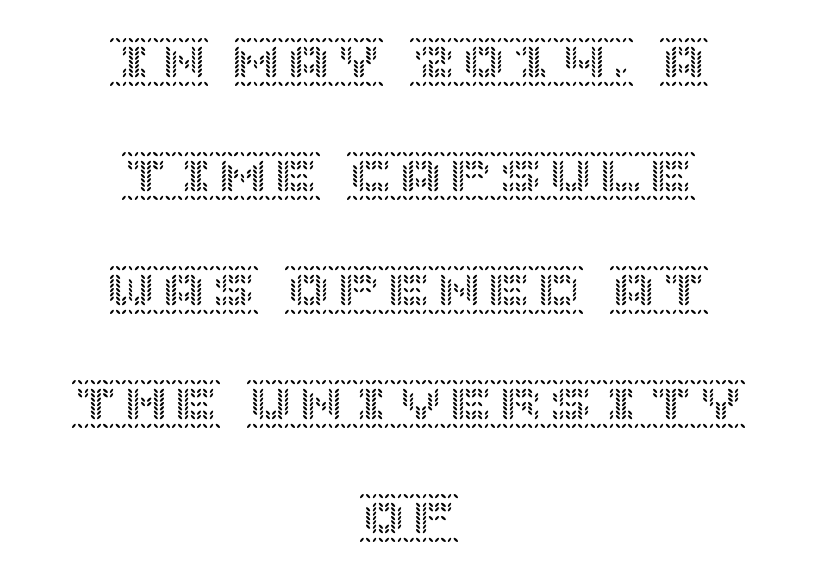
{"italic": "no", "width": "normal", "x_height": "large", "underline": "no", "align": "center", "line_spacing": "loose", "line_spacing_ratio": 2.28, "letter_spacing": "normal", "letter_spacing_em": 0.0, "glyph_px": 50}
